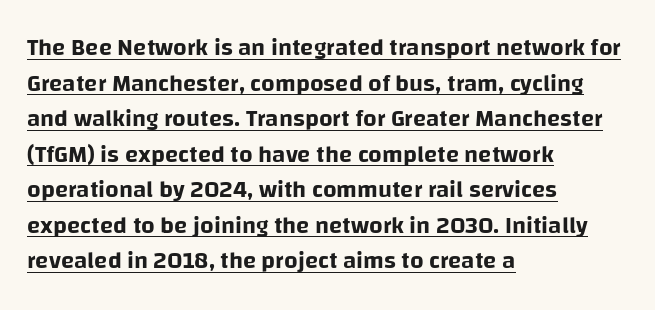
Q: Is the text italic (slanted)? A: No, it is upright.
Q: Is the text underlined? A: Yes.
Q: How is the paragraph aligned? A: Left-aligned.
Q: Is the spacing between letters normal or unusually wide? A: Normal.
Q: Is the spacing between lines tight, normal or loose? A: Normal.
